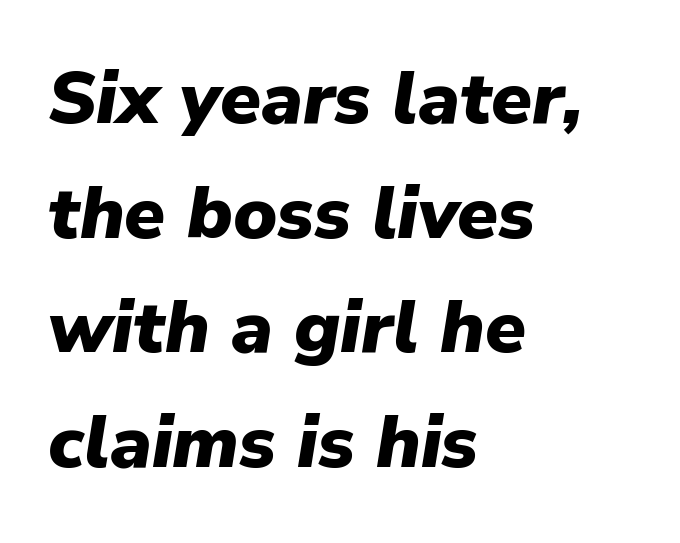
The strip under each line holds only bare page. The paragraph has a hard left edge and a soft right edge. The tracking reads as untouched default to a designer's eye. Weight: bold. The designer left line spacing at the default. Characters are canted at an angle relative to the baseline's perpendicular.
